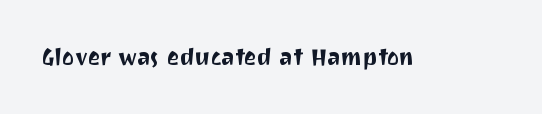
The image shows 23 px text type, upright; set normal letter spacing, not underlined.
